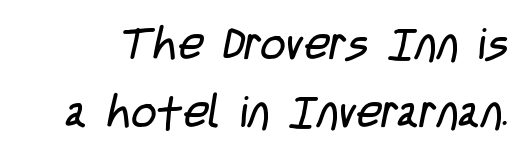
{"serif": "no", "bold": "no", "weight": "regular", "width": "condensed", "stroke_contrast": "low", "x_height": "large", "monospaced": "no", "underline": "no", "line_spacing": "normal", "line_spacing_ratio": 1.54, "letter_spacing": "normal", "letter_spacing_em": 0.0, "glyph_px": 44}
